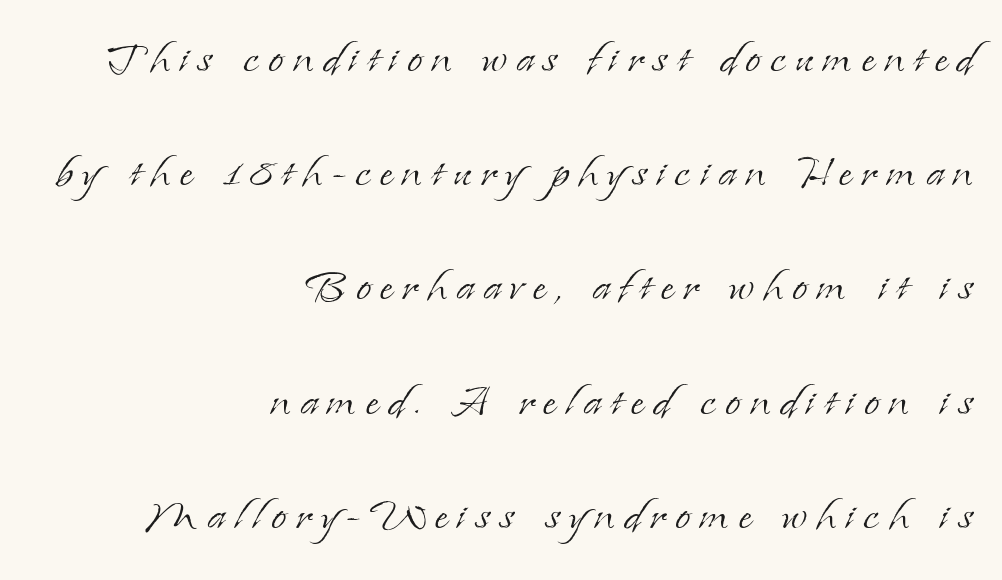
Q: Is the text bold? A: No.
Q: Is the text italic (slanted)? A: Yes.
Q: Is the typeface a serif or a sans-serif typeface? A: Serif.
Q: Is the text underlined? A: No.
Q: How is the paragraph aligned? A: Right-aligned.
Q: Is the spacing between lines tight, normal or loose? A: Loose.
Q: Width (condensed, normal, or wide)? A: Normal.
Q: Stroke contrast? A: Low.
Q: x-height? A: Small.
Q: Monospaced? A: No.
